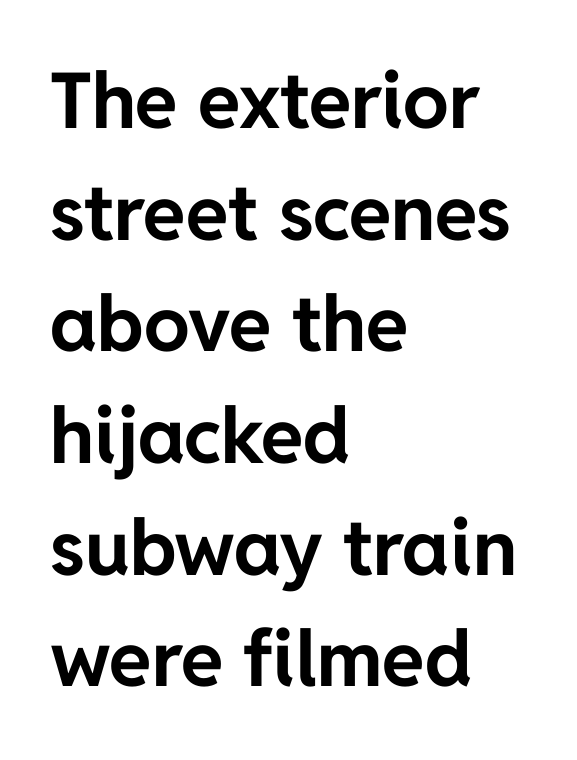
The image shows 77 px bold sans-serif type, upright; set left-aligned, normal line spacing (1.45x), normal letter spacing, not underlined; low stroke contrast and a medium x-height.
